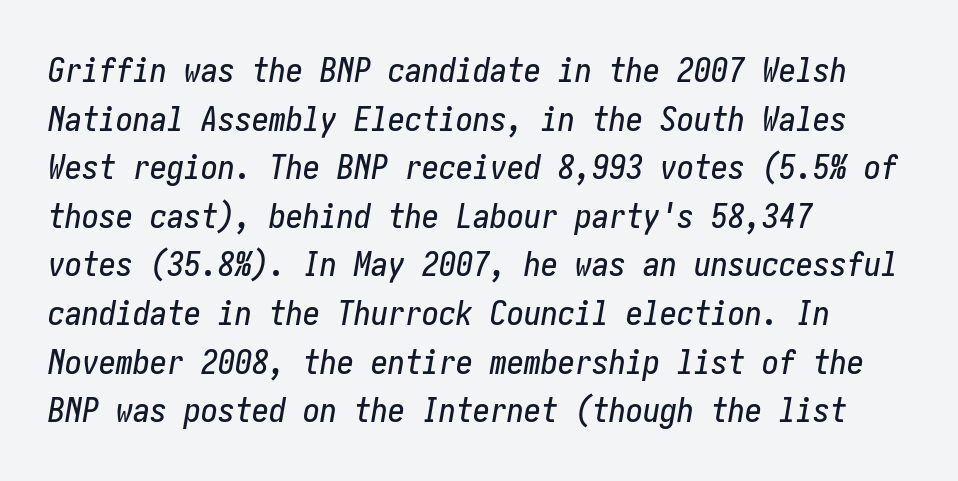
Q: Is the text italic (slanted)? A: Yes, it leans right by about 10 degrees.
Q: Is the text underlined? A: No.
Q: How is the paragraph aligned? A: Left-aligned.
Q: Is the spacing between letters normal or unusually wide? A: Normal.
Q: Is the spacing between lines tight, normal or loose? A: Normal.
Q: Width (condensed, normal, or wide)? A: Condensed.
Q: Stroke contrast? A: Low.
Q: x-height? A: Medium.
